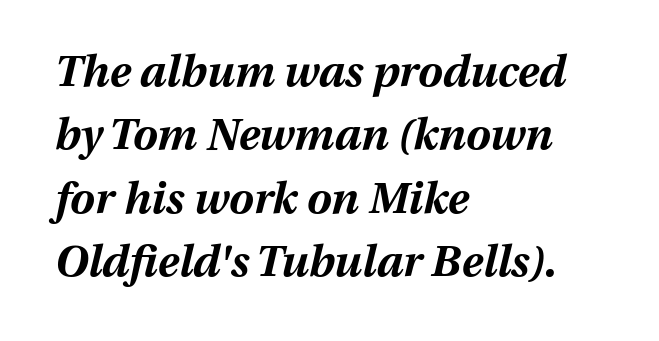
Varying glyph widths throughout — classic text-font behaviour. The lines sit at an ordinary, default distance from one another. If you drew a ruler down the left edge, every line would touch it. Strokes here are thick enough to call this a true bold.
